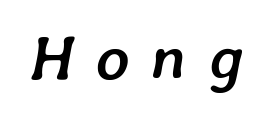
Q: Is the text bold? A: Yes.
Q: Is the text italic (slanted)? A: Yes, it leans right by about 7 degrees.
Q: Is the text underlined? A: No.
Q: Is the spacing between letters normal or unusually wide? A: Unusually wide.
Q: Width (condensed, normal, or wide)? A: Normal.
Q: Stroke contrast? A: Low.
Q: x-height? A: Medium.
Q: Monospaced? A: No.
